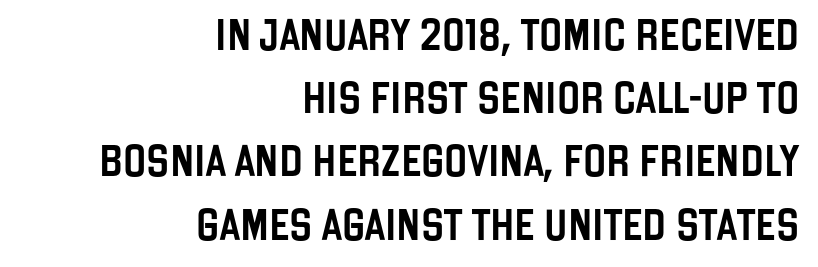
The image shows 31 px condensed sans-serif type, upright; set right-aligned, loose line spacing (2.04x), normal letter spacing, not underlined; low stroke contrast and a large x-height.
